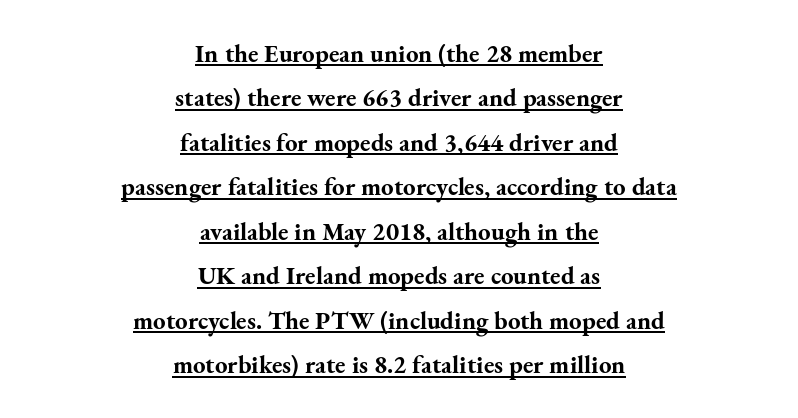
Q: Is the text bold? A: Yes.
Q: Is the text italic (slanted)? A: No, it is upright.
Q: Is the text underlined? A: Yes.
Q: How is the paragraph aligned? A: Centered.
Q: Is the spacing between letters normal or unusually wide? A: Normal.
